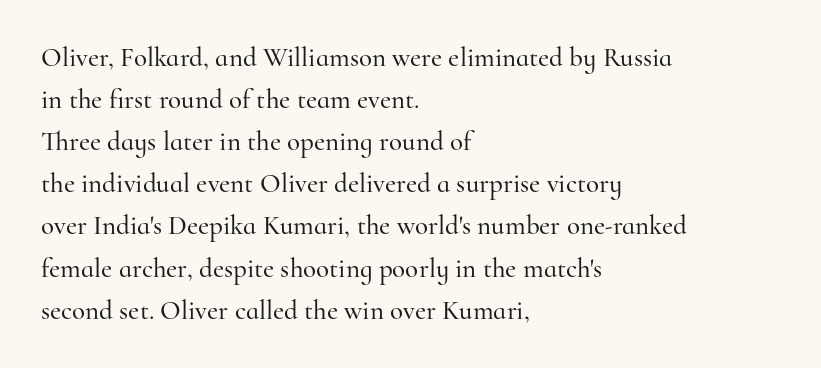
Quick note: underline off. The typesetter chose a ragged-right arrangement here. Posture: straight, roman, zero tilt. Leading: standard. Words appear dense and cohesive because spacing is normal.
